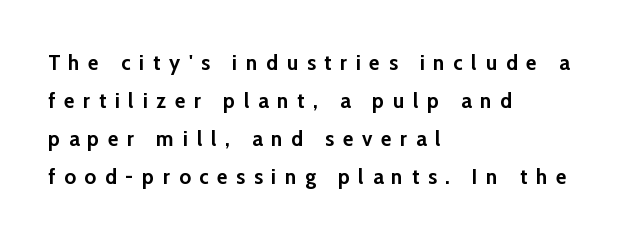
Quick note: underline off. Notice how thick the strokes are: this is what a full bold looks like. These lines have a slow, spaced-out rhythm from letter to letter. Each line starts at the same left margin while the right side varies. Style check: upright.
